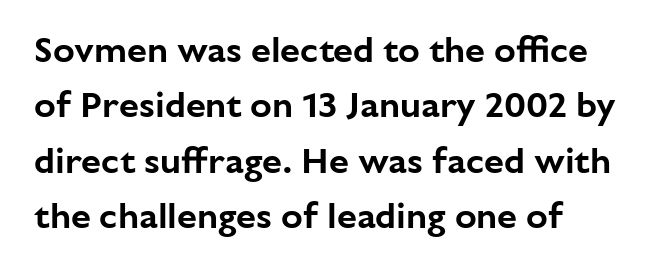
{"serif": "no", "italic": "no", "width": "normal", "stroke_contrast": "low", "x_height": "medium", "monospaced": "no", "underline": "no", "line_spacing": "normal", "line_spacing_ratio": 1.54, "letter_spacing": "normal", "letter_spacing_em": 0.0, "glyph_px": 36}
